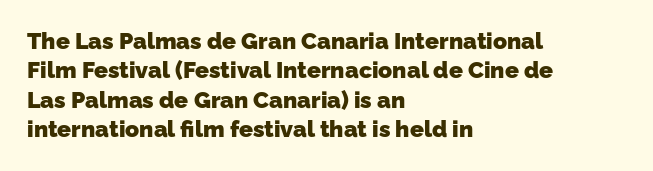
{"bold": "yes", "underline": "no", "align": "left", "line_spacing": "normal", "line_spacing_ratio": 1.28, "letter_spacing": "normal", "letter_spacing_em": 0.0, "glyph_px": 23}
